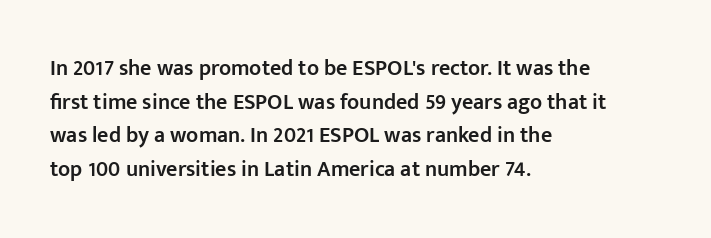
The image shows 22 px text type, upright; set left-aligned, normal line spacing (1.53x), normal letter spacing, not underlined.
